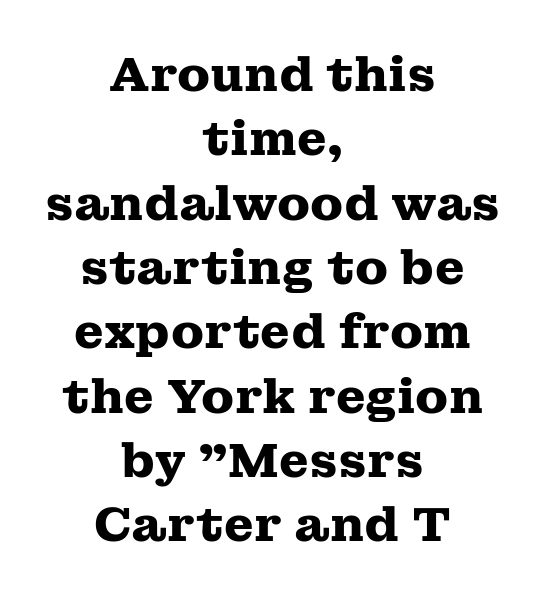
Q: Is the text bold? A: Yes.
Q: Is the text italic (slanted)? A: No, it is upright.
Q: Is the typeface a serif or a sans-serif typeface? A: Serif.
Q: Is the text underlined? A: No.
Q: How is the paragraph aligned? A: Centered.
Q: Is the spacing between letters normal or unusually wide? A: Normal.
Q: Is the spacing between lines tight, normal or loose? A: Normal.
Q: Width (condensed, normal, or wide)? A: Wide.
Q: Stroke contrast? A: Medium.
Q: x-height? A: Medium.
Q: Monospaced? A: No.
